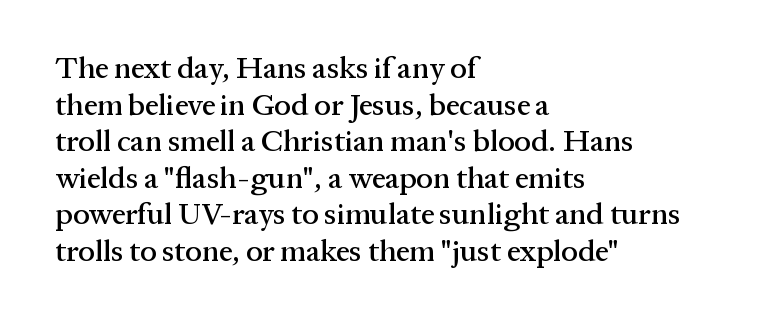
{"serif": "yes", "italic": "no", "width": "normal", "stroke_contrast": "medium", "x_height": "medium", "monospaced": "no", "underline": "no", "align": "left", "line_spacing_ratio": 1.22, "letter_spacing": "normal", "letter_spacing_em": 0.0, "glyph_px": 30}
